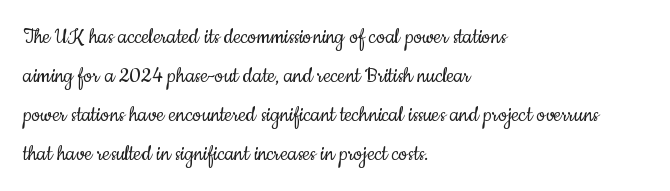
Q: Is the text bold? A: No.
Q: Is the text italic (slanted)? A: Yes.
Q: Is the text underlined? A: No.
Q: How is the paragraph aligned? A: Left-aligned.
Q: Is the spacing between letters normal or unusually wide? A: Normal.
Q: Is the spacing between lines tight, normal or loose? A: Normal.
